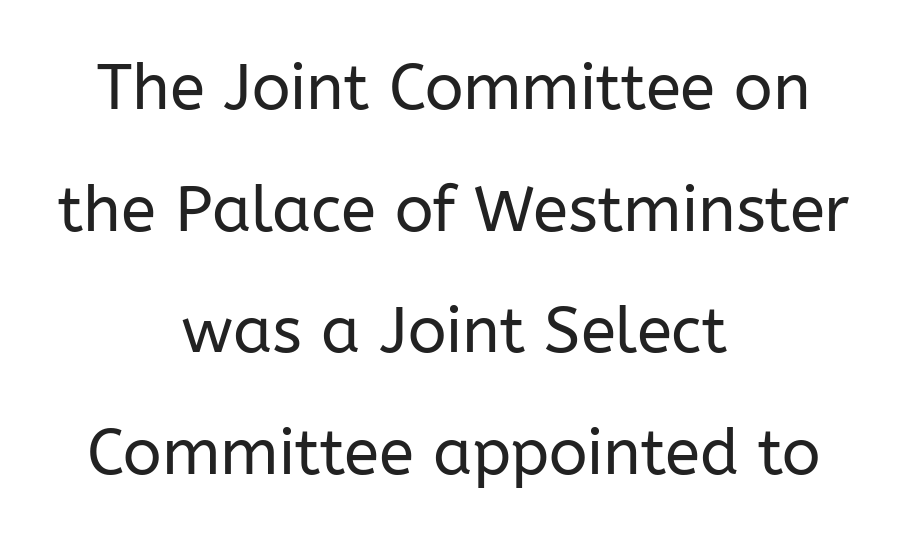
Weight class: somewhere from thin through regular. Compared with a flush-left layout, this one balances lines on the center instead. The strip under each line holds only bare page. Widely set lines give the paragraph a tall, airy silhouette. The passage shown is typed in a proportional face where columns would drift.
